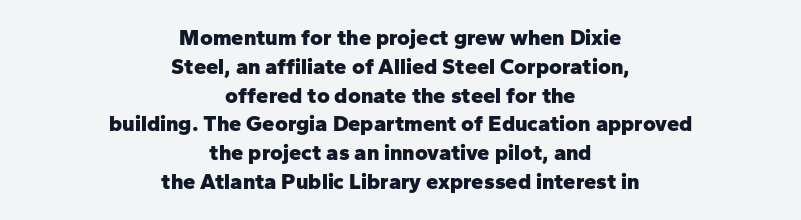
Q: Is the text bold? A: Yes.
Q: Is the text italic (slanted)? A: No, it is upright.
Q: Is the text underlined? A: No.
Q: How is the paragraph aligned? A: Centered.
Q: Is the spacing between letters normal or unusually wide? A: Normal.
Q: Is the spacing between lines tight, normal or loose? A: Normal.
